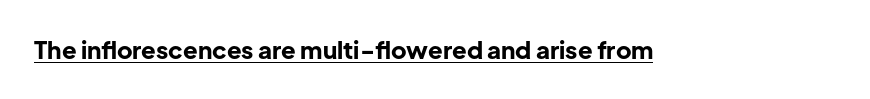
Q: Is the text bold? A: Yes.
Q: Is the text italic (slanted)? A: No, it is upright.
Q: Is the text underlined? A: Yes.
Q: Is the spacing between letters normal or unusually wide? A: Normal.
